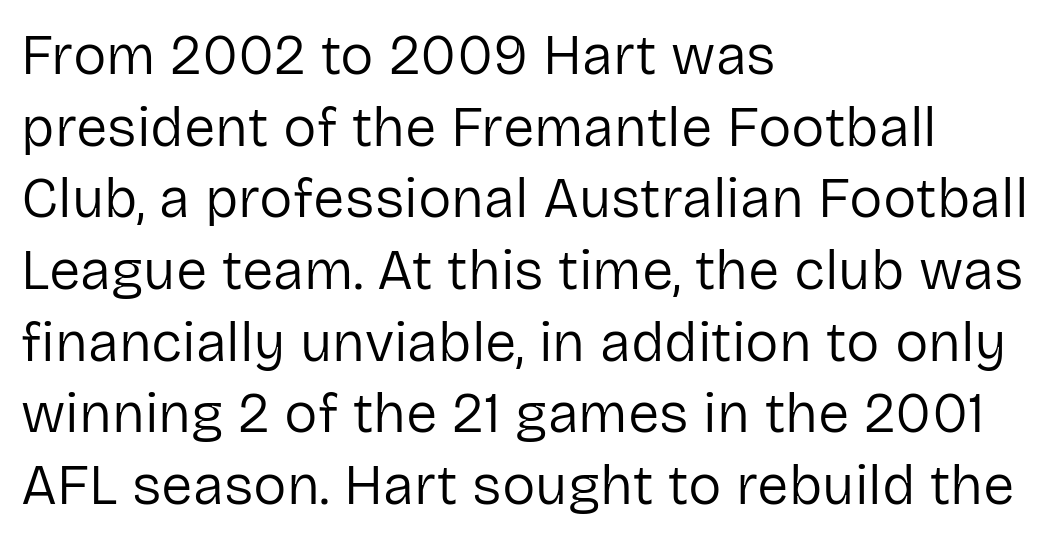
Q: Is the text bold? A: No.
Q: Is the text italic (slanted)? A: No, it is upright.
Q: Is the typeface a serif or a sans-serif typeface? A: Sans-serif.
Q: Is the text underlined? A: No.
Q: How is the paragraph aligned? A: Left-aligned.
Q: Is the spacing between letters normal or unusually wide? A: Normal.
Q: Is the spacing between lines tight, normal or loose? A: Normal.
Q: Width (condensed, normal, or wide)? A: Normal.
Q: Stroke contrast? A: Low.
Q: x-height? A: Medium.
Q: Monospaced? A: No.
